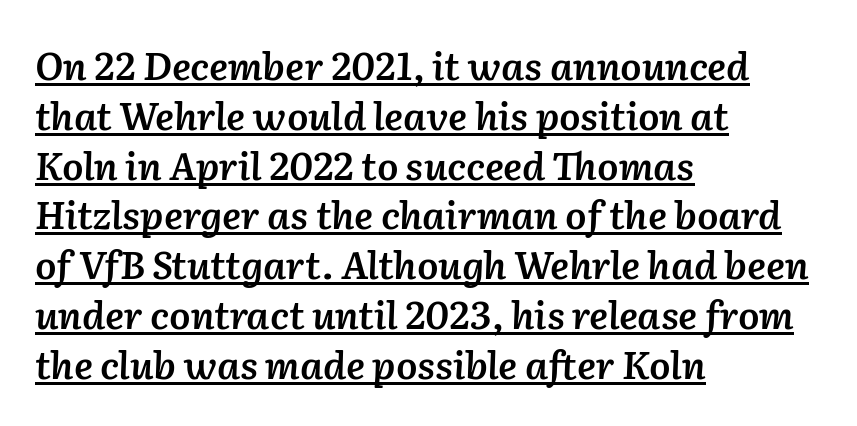
Q: Is the text bold? A: Semi-bold.
Q: Is the text italic (slanted)? A: Yes, it leans right by about 2 degrees.
Q: Is the text underlined? A: Yes.
Q: How is the paragraph aligned? A: Left-aligned.
Q: Is the spacing between letters normal or unusually wide? A: Normal.
Q: Is the spacing between lines tight, normal or loose? A: Normal.
Q: Width (condensed, normal, or wide)? A: Normal.
Q: Stroke contrast? A: Low.
Q: x-height? A: Medium.
Q: Monospaced? A: No.
